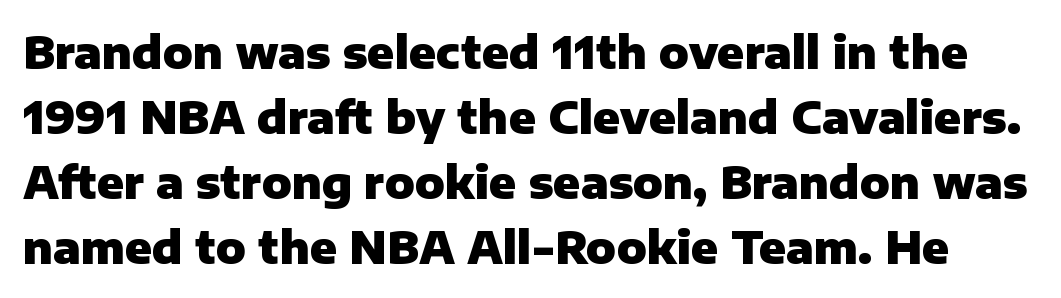
The image shows 44 px heavy sans-serif type, upright; set normal line spacing (1.48x), normal letter spacing, not underlined; low stroke contrast and a medium x-height.
